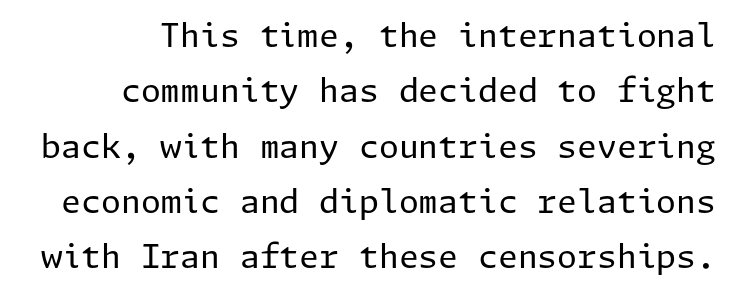
The image shows 32 px regular-weight sans-serif type, upright; set line spacing 1.73x, normal letter spacing, not underlined; low stroke contrast and a medium x-height.
